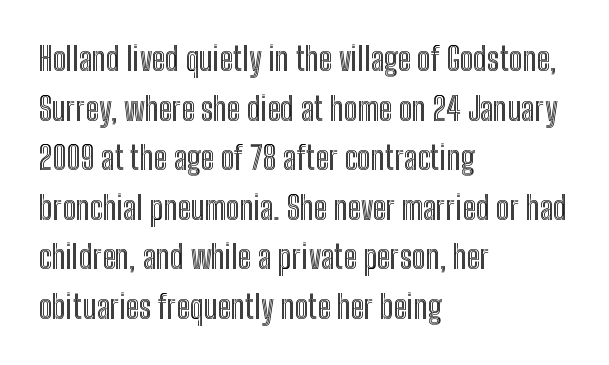
The image shows 32 px condensed type, upright; set left-aligned, normal line spacing (1.55x), normal letter spacing, not underlined; a medium x-height.
